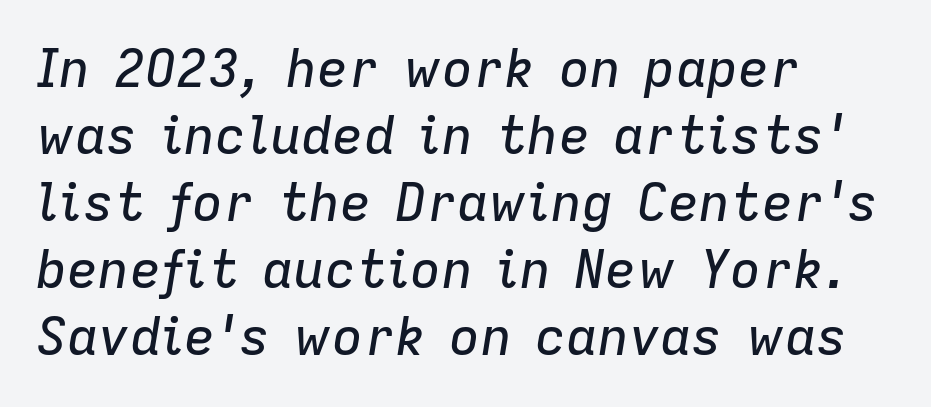
Q: Is the text italic (slanted)? A: Yes, it leans right by about 9 degrees.
Q: Is the text underlined? A: No.
Q: How is the paragraph aligned? A: Left-aligned.
Q: Is the spacing between letters normal or unusually wide? A: Normal.
Q: Is the spacing between lines tight, normal or loose? A: Normal.
Q: Width (condensed, normal, or wide)? A: Normal.
Q: Stroke contrast? A: Low.
Q: x-height? A: Medium.
Q: Monospaced? A: No.
